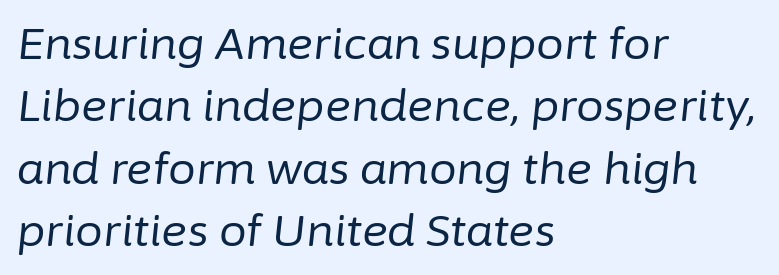
Q: Is the text bold? A: No.
Q: Is the text italic (slanted)? A: Yes, it leans right by about 6 degrees.
Q: Is the text underlined? A: No.
Q: How is the paragraph aligned? A: Left-aligned.
Q: Is the spacing between letters normal or unusually wide? A: Normal.
Q: Is the spacing between lines tight, normal or loose? A: Normal.
Q: Width (condensed, normal, or wide)? A: Normal.
Q: Stroke contrast? A: Low.
Q: x-height? A: Medium.
Q: Monospaced? A: No.
